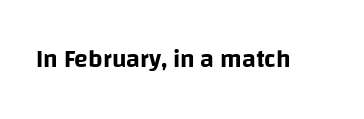
Q: Is the text italic (slanted)? A: No, it is upright.
Q: Is the text underlined? A: No.
Q: Is the spacing between letters normal or unusually wide? A: Normal.
